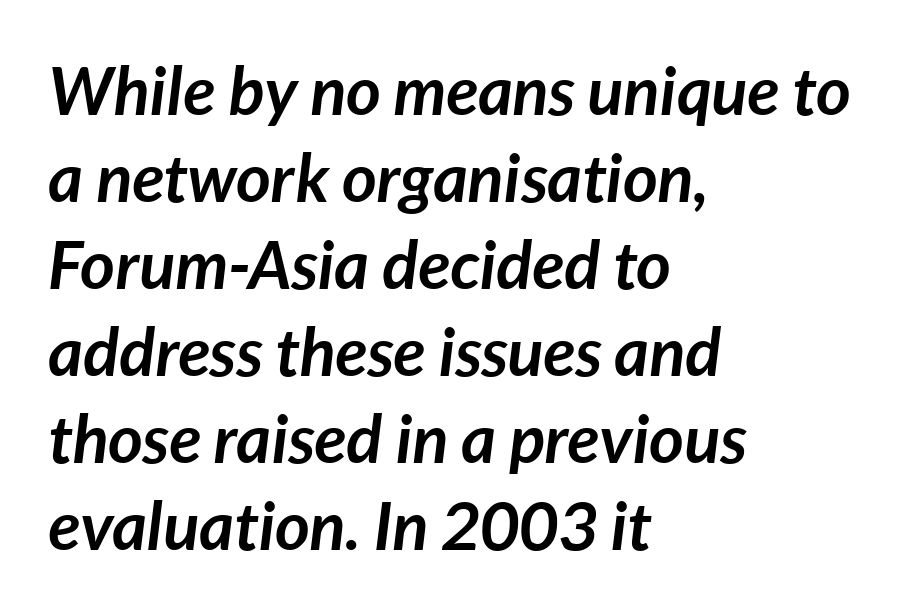
The image shows 67 px semibold type, italic (leaning right); set left-aligned, normal line spacing (1.3x), normal letter spacing, not underlined; low stroke contrast and a medium x-height.
